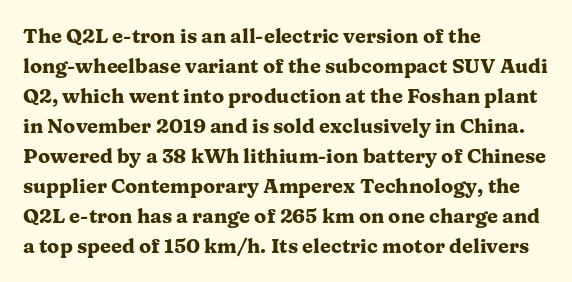
{"italic": "no", "bold": "yes", "underline": "no", "align": "left", "line_spacing": "normal", "line_spacing_ratio": 1.5, "letter_spacing": "normal", "letter_spacing_em": 0.0, "glyph_px": 20}
